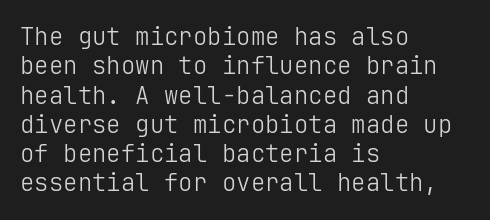
The image shows 24 px text type, upright; set left-aligned, line spacing 1.22x, normal letter spacing, not underlined.
